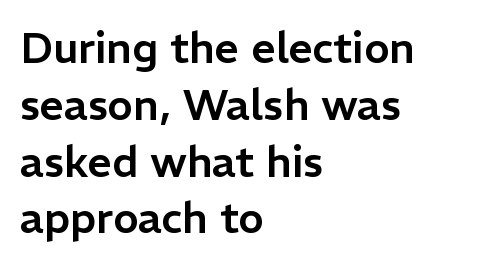
The image shows 43 px sans-serif type, upright; set left-aligned, normal line spacing (1.32x), normal letter spacing, not underlined; low stroke contrast and a medium x-height.
